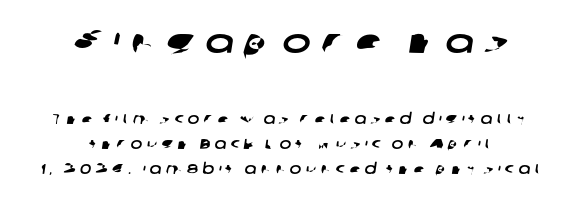
{"serif": "no", "width": "wide", "stroke_contrast": "low", "x_height": "medium", "monospaced": "no", "underline": "no", "align": "center", "line_spacing_ratio": 1.77, "letter_spacing": "wide", "letter_spacing_em": 0.31, "larger_block": "first", "size_ratio": 2.43, "glyph_px": 34}
